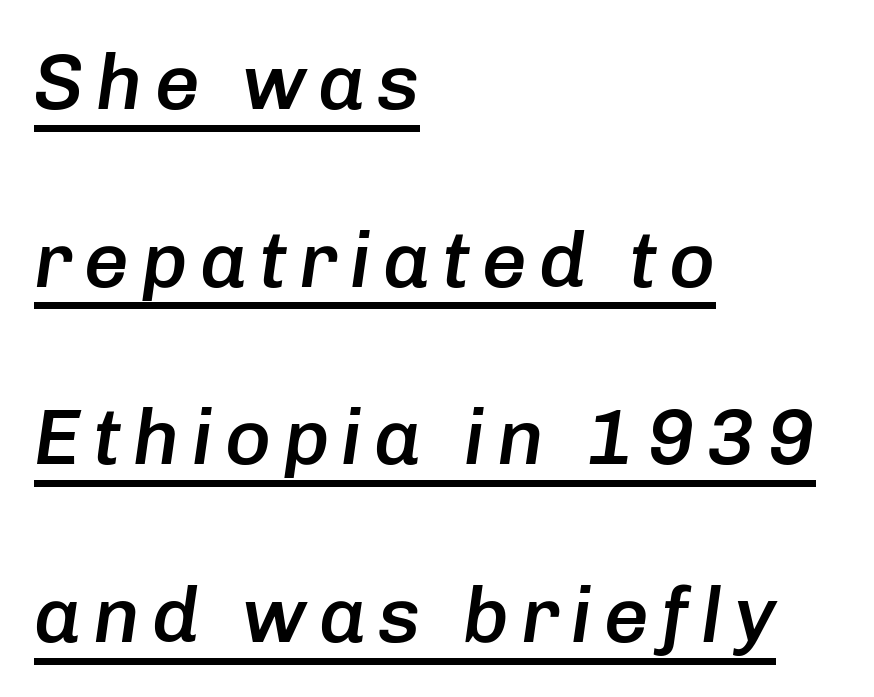
This sample has the flowing, uneven cadence of proportional lettering. The designer dialed line spacing up above the default. Underlining? Definitely there. This is moderately heavy type, rendered in semibold. The ragged edge is on the right, which tells us the setting is flush left. Is the type slanted? Yes — the strokes lean at a clear angle.
